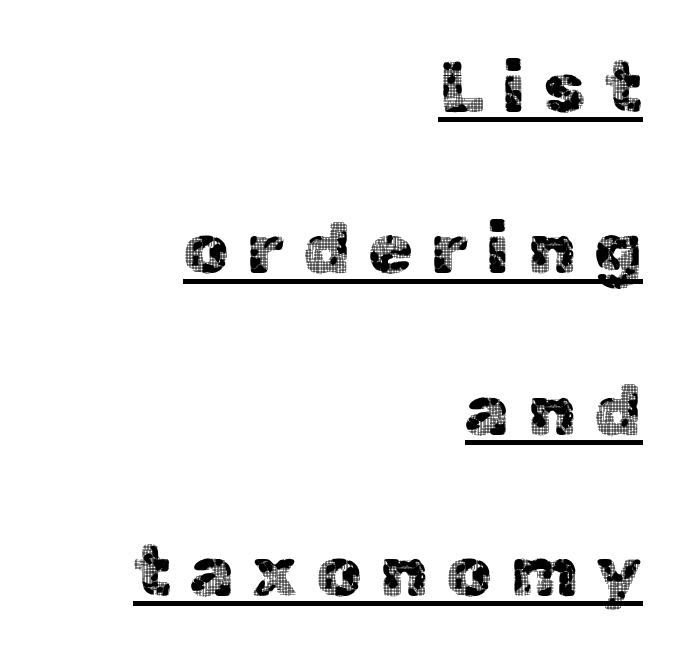
Posture: vertical. Where is the straight margin? On the right. To sum up the face: it is a sans, with no serifs. Notice how a bar underscores the lettering throughout. A typesetter would call this heavily tracked-out type. Baseline-to-baseline distance is far greater than the letter height.
